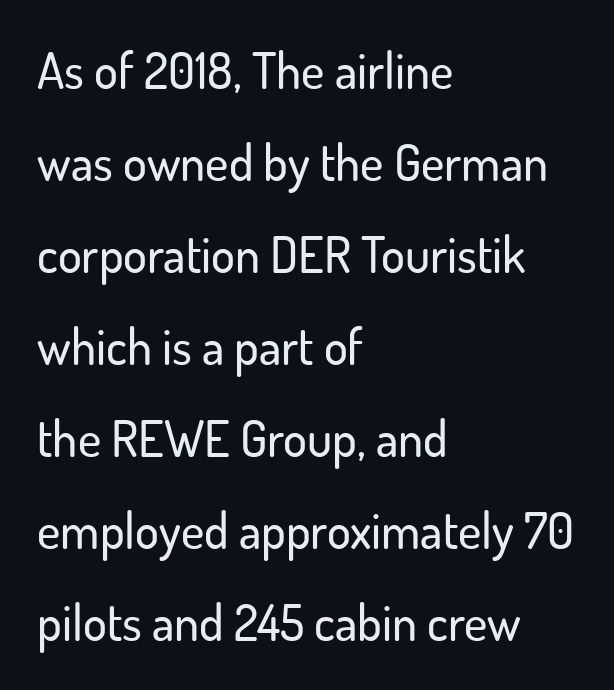
Think of a printed novel: that variable character pitch is what you see here. Standard letterfit; no display-style spreading of the glyphs. Quick note: underline off. Layout note: lines flush left.
